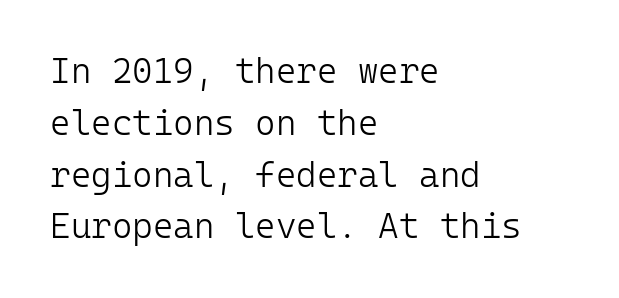
Q: Is the text bold? A: No.
Q: Is the text italic (slanted)? A: No, it is upright.
Q: Is the typeface a serif or a sans-serif typeface? A: Sans-serif.
Q: Is the text underlined? A: No.
Q: How is the paragraph aligned? A: Left-aligned.
Q: Is the spacing between letters normal or unusually wide? A: Normal.
Q: Is the spacing between lines tight, normal or loose? A: Normal.
Q: Width (condensed, normal, or wide)? A: Normal.
Q: Stroke contrast? A: Low.
Q: x-height? A: Medium.
Q: Monospaced? A: Yes.
